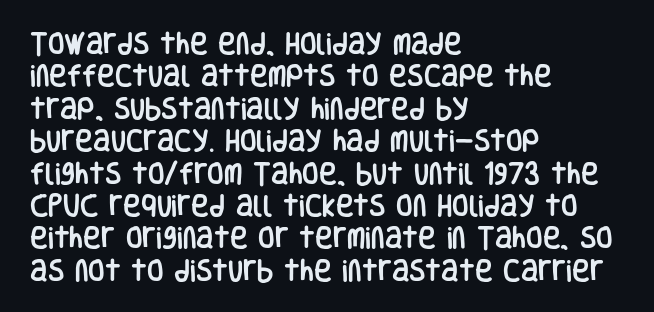
{"italic": "no", "underline": "no", "align": "left", "line_spacing": "normal", "line_spacing_ratio": 1.35, "letter_spacing": "normal", "letter_spacing_em": 0.0, "glyph_px": 24}
